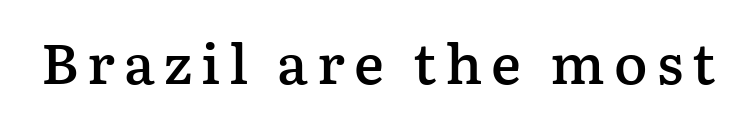
Q: Is the text bold? A: Semi-bold.
Q: Is the text italic (slanted)? A: No, it is upright.
Q: Is the typeface a serif or a sans-serif typeface? A: Serif.
Q: Is the text underlined? A: No.
Q: Width (condensed, normal, or wide)? A: Normal.
Q: Stroke contrast? A: Low.
Q: x-height? A: Medium.
Q: Monospaced? A: No.
